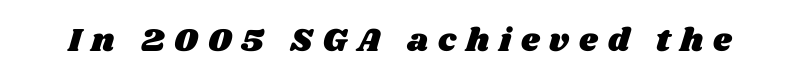
The image shows 33 px wide type; set unusually wide letter spacing (+0.3 em), not underlined; medium stroke contrast and a large x-height.
